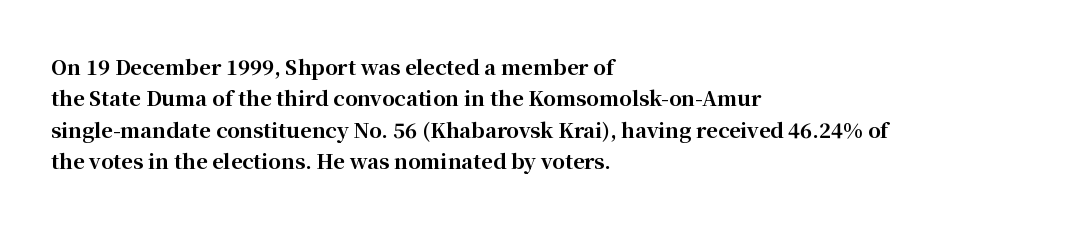
Q: Is the text bold? A: Yes.
Q: Is the text italic (slanted)? A: No, it is upright.
Q: Is the text underlined? A: No.
Q: How is the paragraph aligned? A: Left-aligned.
Q: Is the spacing between letters normal or unusually wide? A: Normal.
Q: Is the spacing between lines tight, normal or loose? A: Normal.
